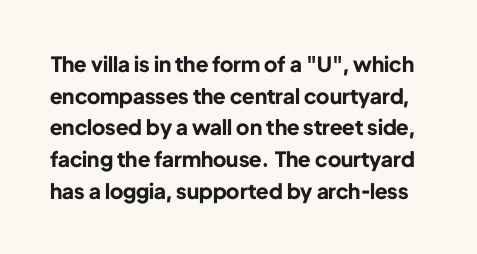
Q: Is the text bold? A: Yes.
Q: Is the text italic (slanted)? A: No, it is upright.
Q: Is the text underlined? A: No.
Q: Is the spacing between letters normal or unusually wide? A: Normal.
Q: Is the spacing between lines tight, normal or loose? A: Normal.
